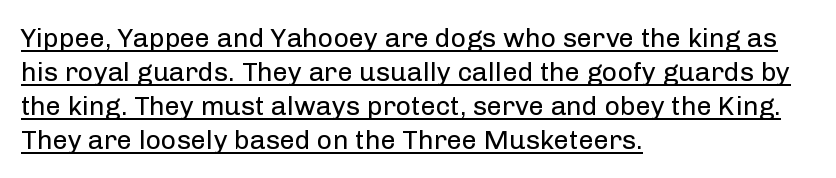
Q: Is the text bold? A: No.
Q: Is the text italic (slanted)? A: No, it is upright.
Q: Is the text underlined? A: Yes.
Q: How is the paragraph aligned? A: Left-aligned.
Q: Is the spacing between letters normal or unusually wide? A: Normal.
Q: Is the spacing between lines tight, normal or loose? A: Normal.
